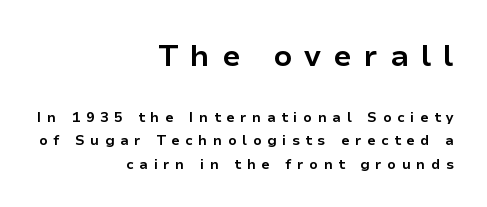
The image shows 30 px bold sans-serif type, upright; set right-aligned, normal line spacing (1.67x), unusually wide letter spacing (+0.4 em), not underlined; the first (top) block is 2.14x larger; low stroke contrast and a medium x-height.
